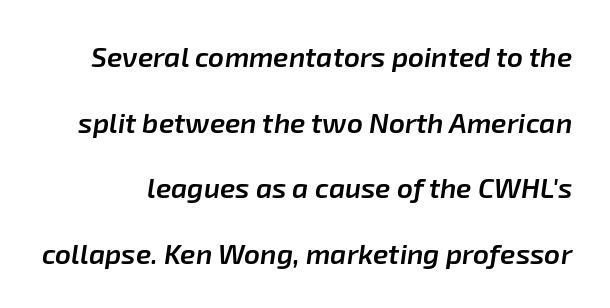
The image shows 28 px semibold type, italic (leaning right); set loose line spacing (2.34x), normal letter spacing, not underlined; low stroke contrast and a medium x-height.
